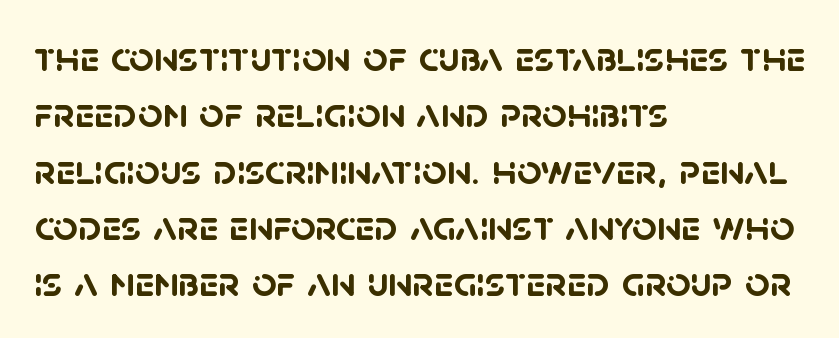
Q: Is the text bold? A: Yes.
Q: Is the typeface a serif or a sans-serif typeface? A: Sans-serif.
Q: Is the text underlined? A: No.
Q: How is the paragraph aligned? A: Left-aligned.
Q: Is the spacing between letters normal or unusually wide? A: Normal.
Q: Is the spacing between lines tight, normal or loose? A: Normal.
Q: Width (condensed, normal, or wide)? A: Normal.
Q: Stroke contrast? A: Low.
Q: x-height? A: Large.
Q: Monospaced? A: No.
